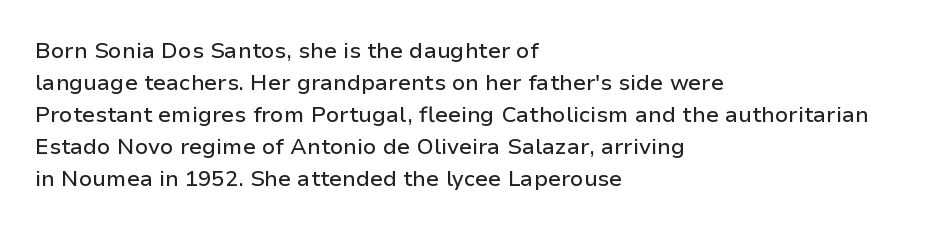
Left-aligned paragraph, ragged on the right. Rendered with straight, roman letterforms. Successive baselines arrive at the customary interval. Descenders are the only things crossing below the line. Is the letter spacing exaggerated? No — it looks like the ordinary default.
